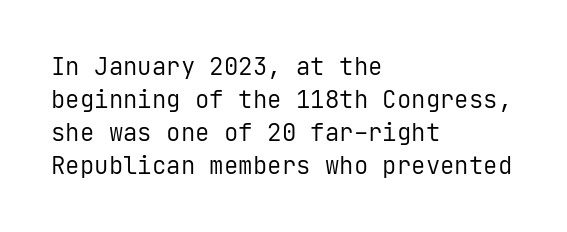
The image shows 24 px text type, upright; set left-aligned, normal line spacing (1.37x), normal letter spacing, not underlined.
